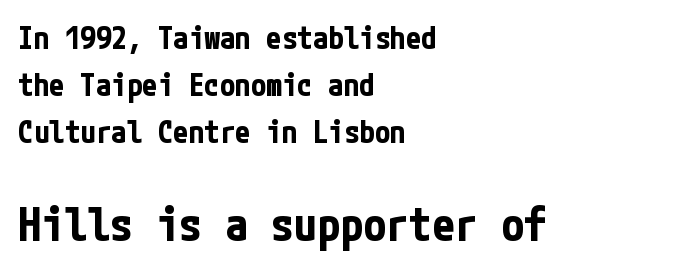
Q: Is the text bold? A: Yes.
Q: Is the text italic (slanted)? A: No, it is upright.
Q: Is the typeface a serif or a sans-serif typeface? A: Sans-serif.
Q: Is the text underlined? A: No.
Q: How is the paragraph aligned? A: Left-aligned.
Q: Is the spacing between letters normal or unusually wide? A: Normal.
Q: Is the spacing between lines tight, normal or loose? A: Normal.
Q: Which block of text is set in a larger size, the first (top) or the second (bottom)? A: The second (bottom) one.
Q: Width (condensed, normal, or wide)? A: Condensed.
Q: Stroke contrast? A: Low.
Q: x-height? A: Medium.
